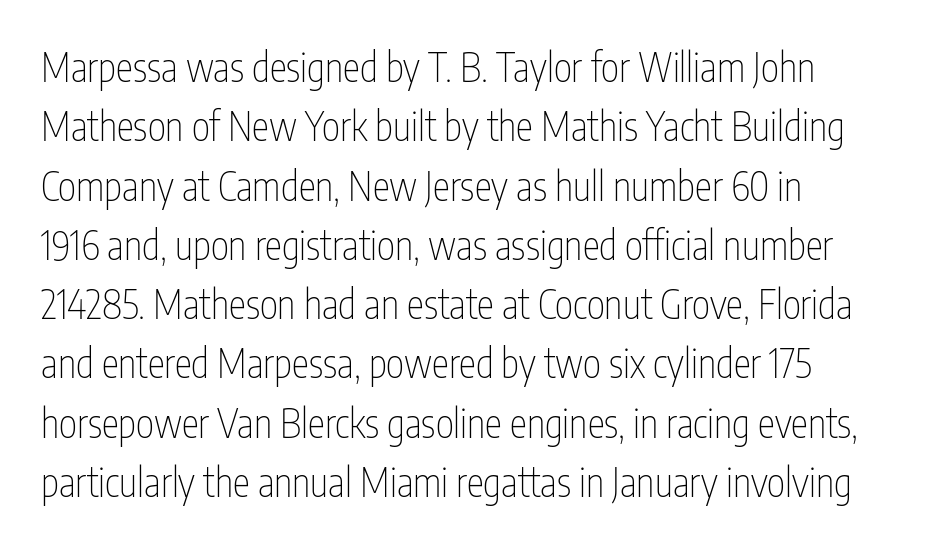
{"serif": "no", "italic": "no", "bold": "no", "weight": "thin", "width": "condensed", "stroke_contrast": "low", "x_height": "medium", "monospaced": "no", "underline": "no", "align": "left", "line_spacing": "normal", "line_spacing_ratio": 1.52, "letter_spacing": "normal", "letter_spacing_em": 0.0, "glyph_px": 39}
